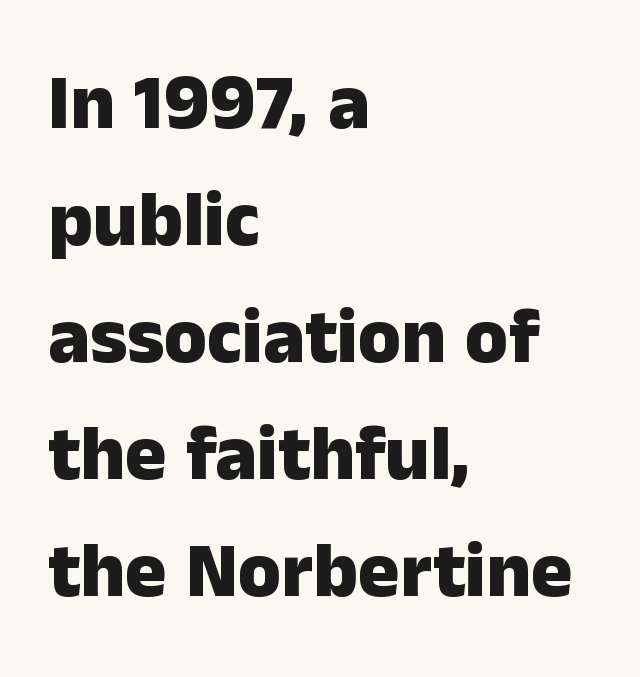
{"serif": "no", "italic": "no", "bold": "yes", "weight": "heavy", "width": "normal", "stroke_contrast": "low", "x_height": "medium", "monospaced": "no", "underline": "no", "align": "left", "line_spacing": "normal", "line_spacing_ratio": 1.5, "letter_spacing": "normal", "letter_spacing_em": 0.0, "glyph_px": 78}
